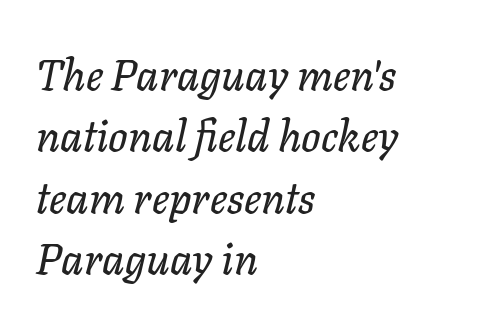
Q: Is the text italic (slanted)? A: Yes, it leans right by about 11 degrees.
Q: Is the text underlined? A: No.
Q: How is the paragraph aligned? A: Left-aligned.
Q: Is the spacing between letters normal or unusually wide? A: Normal.
Q: Is the spacing between lines tight, normal or loose? A: Normal.
Q: Width (condensed, normal, or wide)? A: Normal.
Q: Stroke contrast? A: Low.
Q: x-height? A: Medium.
Q: Monospaced? A: No.
